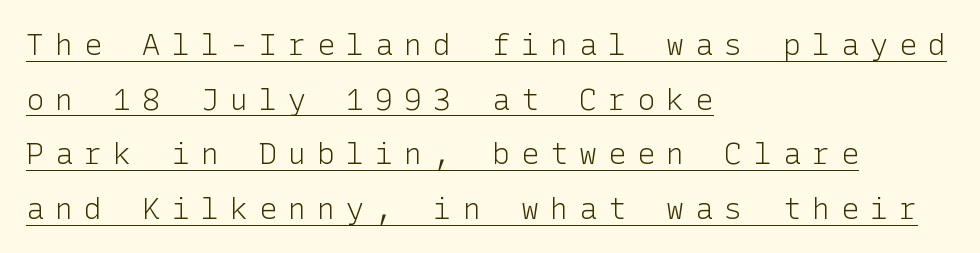
The image shows 30 px light sans-serif type, upright; set left-aligned, line spacing 1.82x, unusually wide letter spacing (+0.37 em), underlined; low stroke contrast and a medium x-height.
